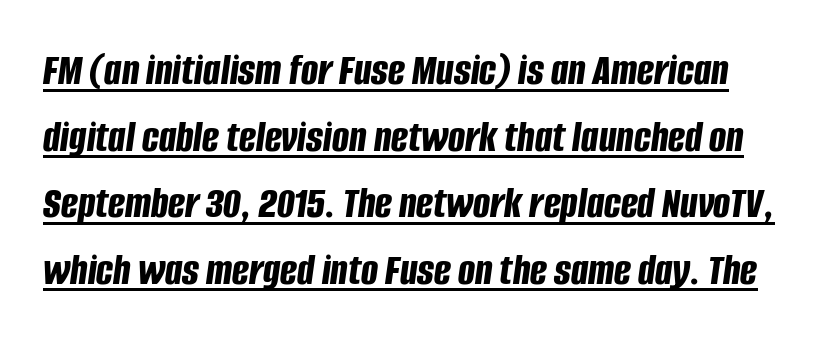
The image shows 45 px bold, condensed type, italic (leaning right); set normal line spacing (1.48x), normal letter spacing, underlined; low stroke contrast and a large x-height.
